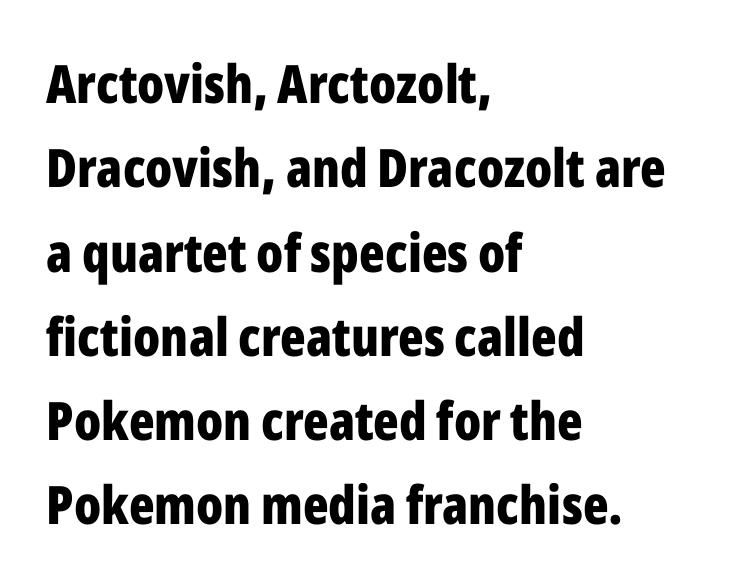
Nothing sits at the stroke ends, so this counts as sans-serif. Line beginnings align vertically; line endings do not. The vertical gap from one line to the next is medium. These lines are rendered in a variable-pitch font. Does the weight exceed regular? Yes, all the way to bold. Type without underlining.
